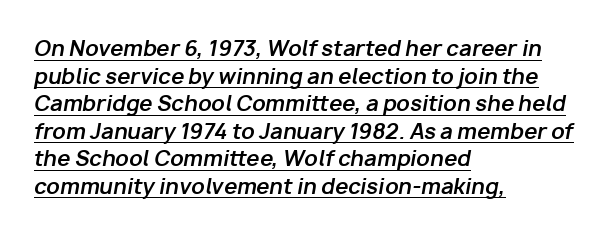
{"italic": "yes", "lean": "right", "slant_degrees": 10, "bold": "yes", "underline": "yes", "align": "left", "line_spacing": "normal", "line_spacing_ratio": 1.31, "letter_spacing": "normal", "letter_spacing_em": 0.0, "glyph_px": 21}
